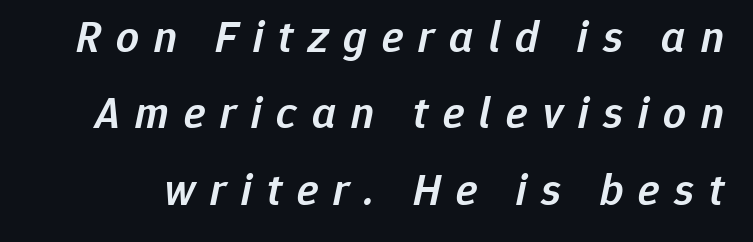
Is the letter spacing exaggerated? Yes — the characters are pushed far apart. The strip under each line holds only bare page. The font is running at a semibold setting, under full bold. Characters are canted at an angle relative to the baseline's perpendicular. The space between consecutive lines is moderate.
